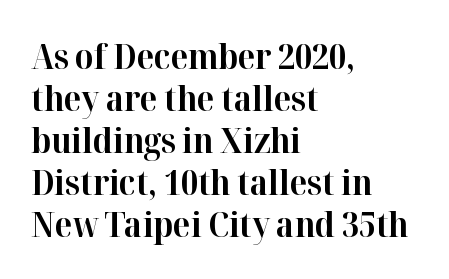
Short and long lines alike share a common starting point at left. Looks like regular typesetting: each glyph gets only the width it needs. Words appear dense and cohesive because spacing is normal. What weight is shown? A full bold with thick strokes. The words here are not underlined.
